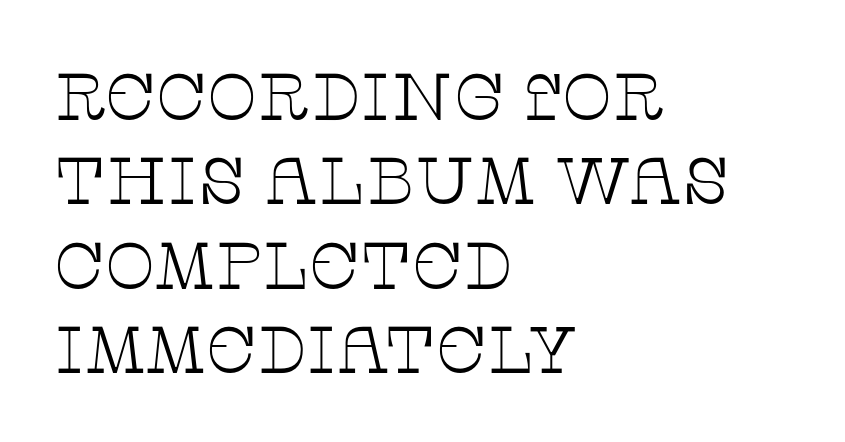
Compared with a typical body face, this is equally light or lighter still. Letterform terminals end in serifs throughout the passage. Every character sits straight up, as roman type does. Rule under the text: the space is simply empty. Students, note that the glyphs here touch the page at normal intervals. Reading down the column, the eye jumps a familiar distance to each next line.
